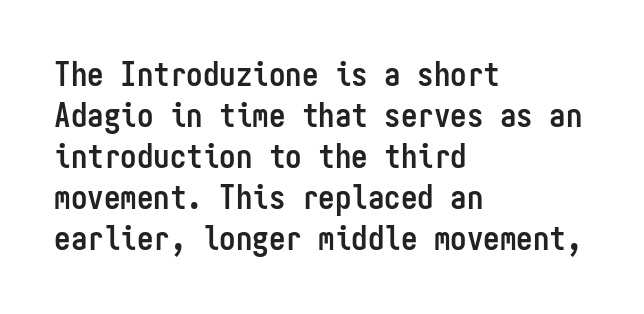
The image shows 33 px semibold, condensed sans-serif type, upright, monospaced; set left-aligned, line spacing 1.24x, normal letter spacing, not underlined; low stroke contrast and a medium x-height.
